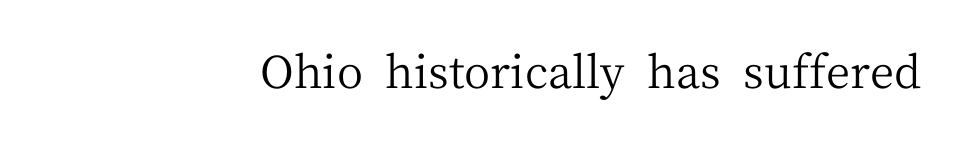
The strokes are not fattened; the text isn't bold. The horizontal fit of the characters is conventional and even. Each letter keeps its own natural width here, so spacing adapts to shape. Do the letters lean? They stand straight. What kind of face is this? One with serifs. Letters rest on an invisible, unmarked baseline.
